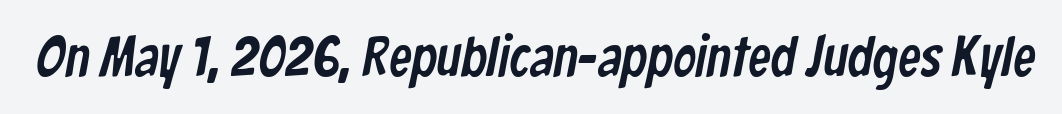
{"serif": "no", "width": "condensed", "stroke_contrast": "low", "x_height": "medium", "monospaced": "no", "underline": "no", "letter_spacing": "normal", "letter_spacing_em": 0.0, "glyph_px": 57}
